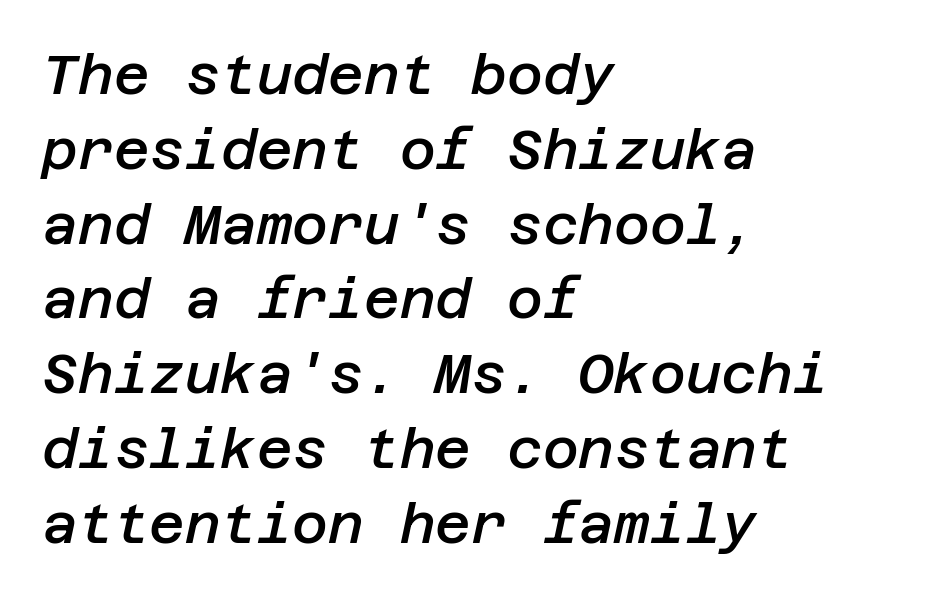
Q: Is the text bold? A: Semi-bold.
Q: Is the text italic (slanted)? A: Yes, it leans right by about 12 degrees.
Q: Is the text underlined? A: No.
Q: How is the paragraph aligned? A: Left-aligned.
Q: Is the spacing between letters normal or unusually wide? A: Normal.
Q: Is the spacing between lines tight, normal or loose? A: Normal.
Q: Width (condensed, normal, or wide)? A: Normal.
Q: Stroke contrast? A: Low.
Q: x-height? A: Large.
